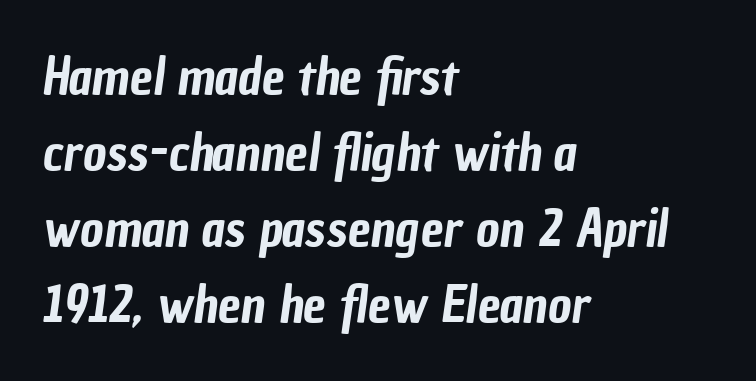
Q: Is the typeface a serif or a sans-serif typeface? A: Sans-serif.
Q: Is the text underlined? A: No.
Q: How is the paragraph aligned? A: Left-aligned.
Q: Is the spacing between letters normal or unusually wide? A: Normal.
Q: Is the spacing between lines tight, normal or loose? A: Normal.
Q: Width (condensed, normal, or wide)? A: Condensed.
Q: Stroke contrast? A: Low.
Q: x-height? A: Medium.
Q: Monospaced? A: No.
